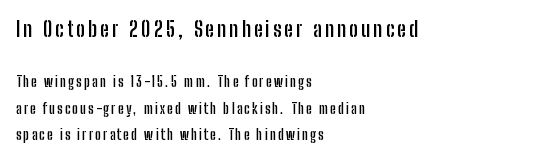
Q: Is the text bold? A: Yes.
Q: Is the text italic (slanted)? A: No, it is upright.
Q: Is the text underlined? A: No.
Q: How is the paragraph aligned? A: Left-aligned.
Q: Is the spacing between lines tight, normal or loose? A: Loose.
Q: Which block of text is set in a larger size, the first (top) or the second (bottom)? A: The first (top) one.
